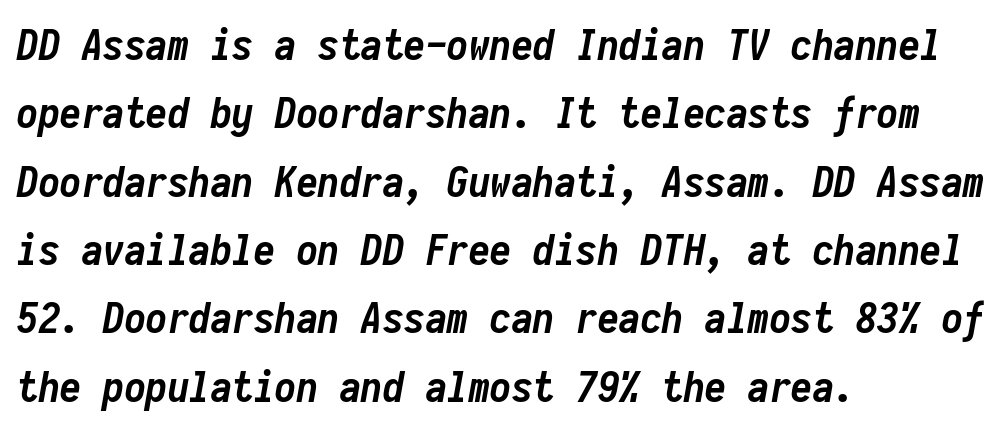
{"italic": "yes", "lean": "right", "slant_degrees": 10, "bold": "yes", "weight": "semibold", "width": "condensed", "stroke_contrast": "low", "x_height": "medium", "monospaced": "yes", "underline": "no", "align": "left", "line_spacing": "normal", "line_spacing_ratio": 1.59, "letter_spacing": "normal", "letter_spacing_em": 0.0, "glyph_px": 43}
